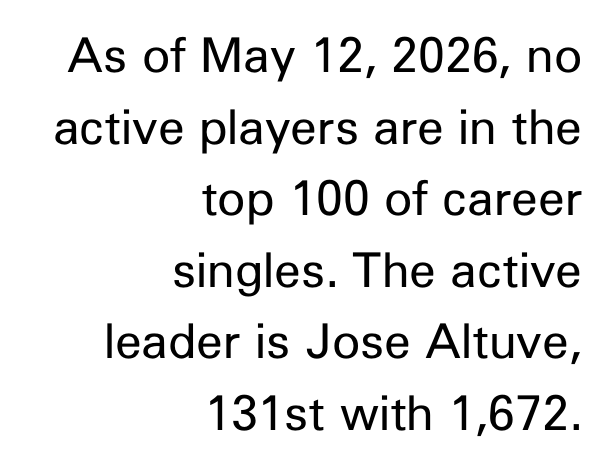
Q: Is the text bold? A: No.
Q: Is the text italic (slanted)? A: No, it is upright.
Q: Is the typeface a serif or a sans-serif typeface? A: Sans-serif.
Q: Is the text underlined? A: No.
Q: How is the paragraph aligned? A: Right-aligned.
Q: Is the spacing between letters normal or unusually wide? A: Normal.
Q: Is the spacing between lines tight, normal or loose? A: Normal.
Q: Width (condensed, normal, or wide)? A: Normal.
Q: Stroke contrast? A: Low.
Q: x-height? A: Medium.
Q: Monospaced? A: No.
